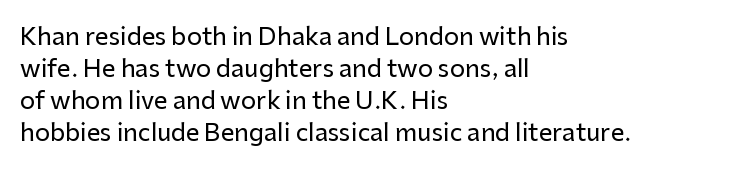
Q: Is the text italic (slanted)? A: No, it is upright.
Q: Is the text underlined? A: No.
Q: How is the paragraph aligned? A: Left-aligned.
Q: Is the spacing between letters normal or unusually wide? A: Normal.
Q: Is the spacing between lines tight, normal or loose? A: Normal.
